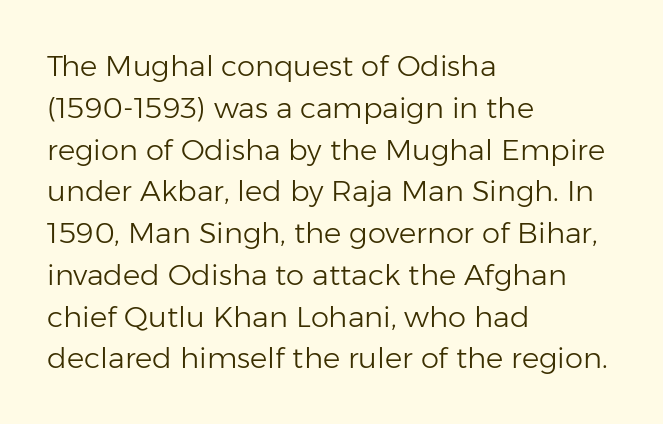
{"serif": "no", "italic": "no", "bold": "no", "weight": "light", "width": "normal", "stroke_contrast": "low", "x_height": "medium", "monospaced": "no", "underline": "no", "align": "left", "line_spacing": "normal", "line_spacing_ratio": 1.44, "letter_spacing": "normal", "letter_spacing_em": 0.0, "glyph_px": 29}
